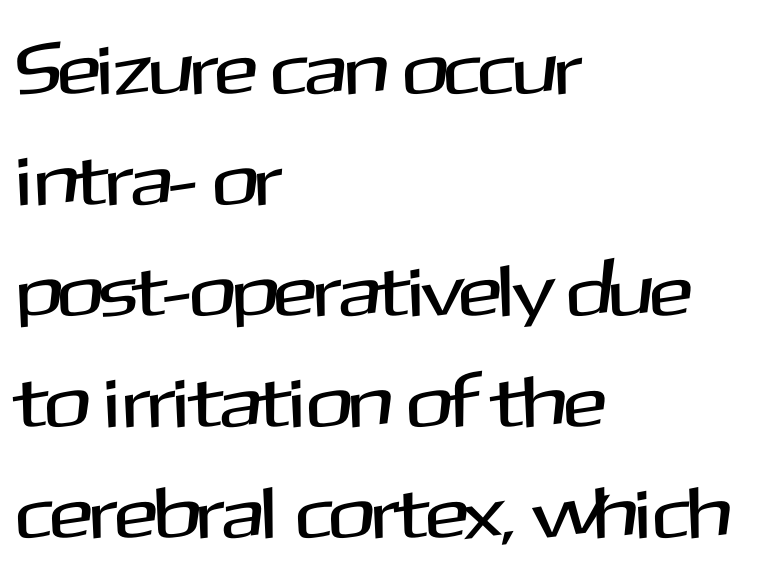
This rendering employs a face without finishing strokes, i.e., a sans-serif. Style check: upright. The line texture is even and compact thanks to regular tracking. Plain, unruled lines of type. The passage shown stacks its lines at a standard gap.
